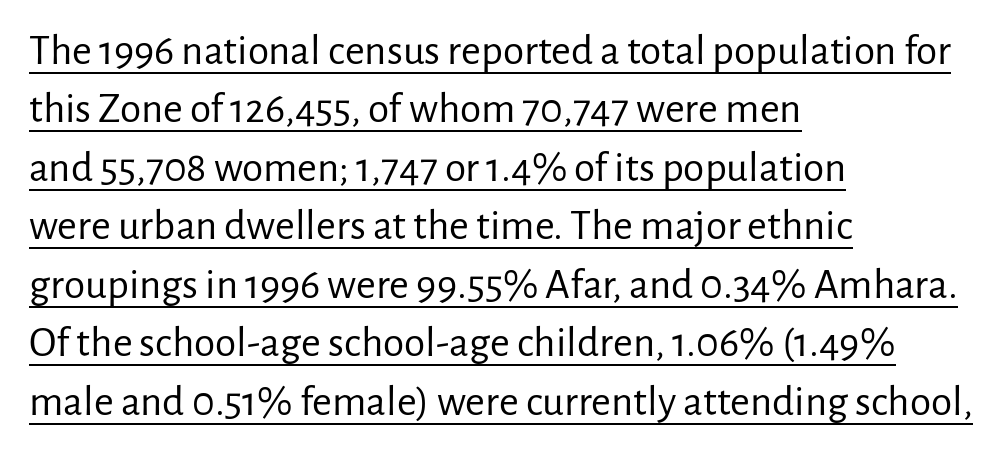
The passage shown is typed in a proportional face where columns would drift. In designer terms, the underline attribute is active on this setting. If you measured baseline to baseline, you'd find a middling distance. Caption: face not bold, strokes unweighted. This sample is left-justified, so line endings fall wherever the words run out.
